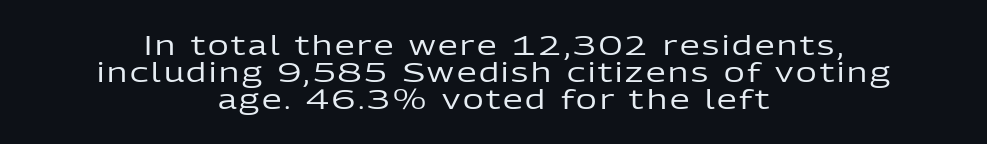
The image shows 28 px regular-weight sans-serif type, upright; set centered, tight line spacing (0.97x), not underlined; low stroke contrast and a medium x-height.
